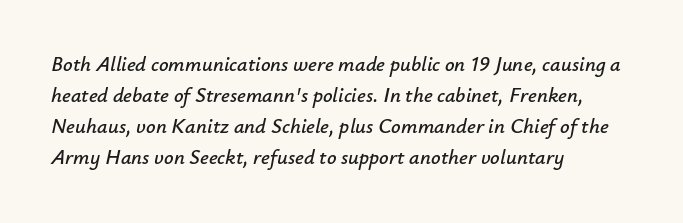
The image shows 21 px text type, italic (leaning right); set left-aligned, normal line spacing (1.48x), normal letter spacing, not underlined.
